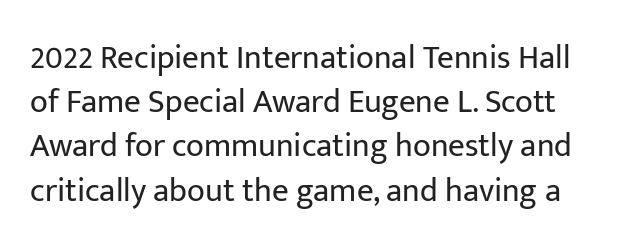
Clear beneath every line of the passage. Character widths vary here, with narrow letters taking less room than wide ones. The font's upright variant was chosen for this text. No feet cap the strokes, marking this as sans-serif type.
